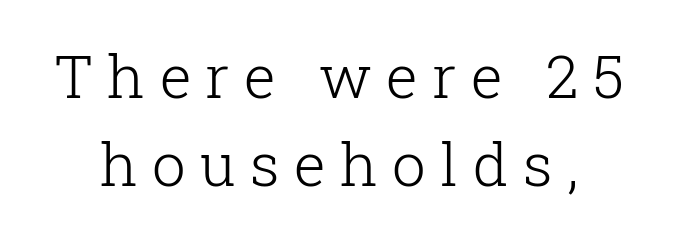
To sum up the face: it has serifs. Spacing verdict: proportional, widths tailored to each character. Honestly, there is no underline to notice here at all. Ordinary non-slanted type is in use.
